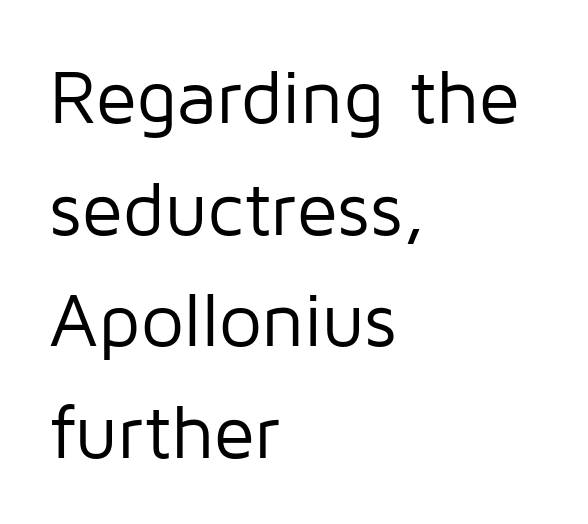
Descenders hang freely into open space. Font category for this specimen: sans-serif. The passage shown has conventional tracking throughout. Line beginnings align vertically; line endings do not.
